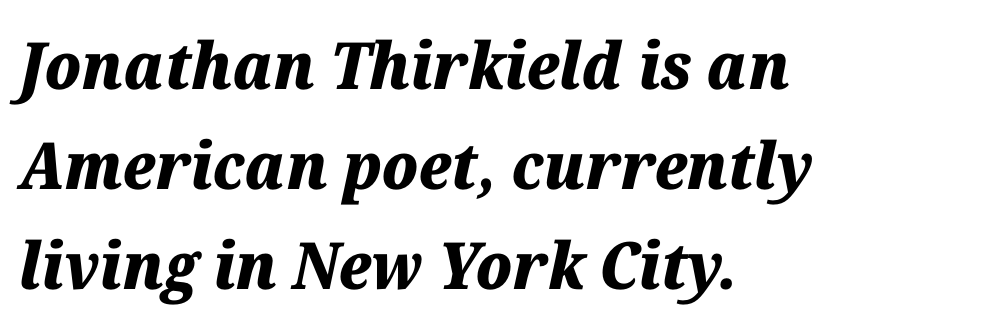
Q: Is the text bold? A: Yes.
Q: Is the text italic (slanted)? A: Yes, it leans right by about 12 degrees.
Q: Is the text underlined? A: No.
Q: How is the paragraph aligned? A: Left-aligned.
Q: Is the spacing between letters normal or unusually wide? A: Normal.
Q: Is the spacing between lines tight, normal or loose? A: Normal.
Q: Width (condensed, normal, or wide)? A: Normal.
Q: Stroke contrast? A: Medium.
Q: x-height? A: Medium.
Q: Monospaced? A: No.
